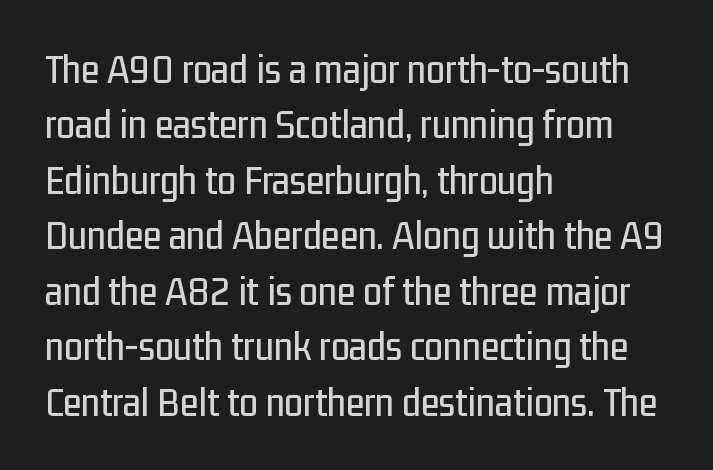
Clear beneath every line of the passage. Upright lettering throughout. Students, observe: this is what conventionally led text looks like. Left-aligned paragraph, ragged on the right. A typesetter would call this proportional, since set widths differ per character.
